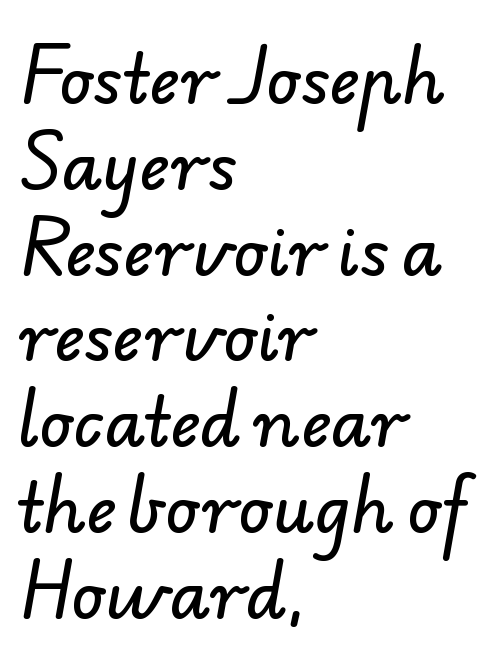
{"serif": "no", "width": "normal", "stroke_contrast": "low", "x_height": "small", "monospaced": "no", "underline": "no", "align": "left", "line_spacing": "normal", "line_spacing_ratio": 1.3, "letter_spacing": "normal", "letter_spacing_em": 0.0, "glyph_px": 66}
